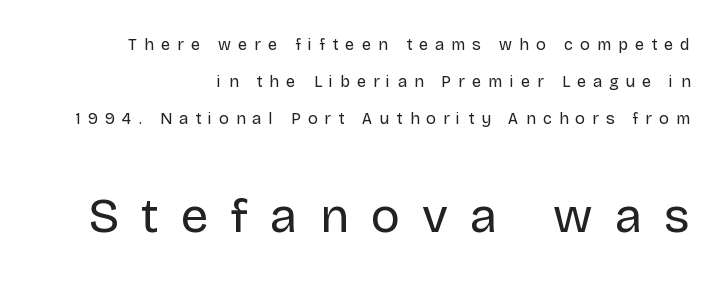
The image shows 49 px regular-weight sans-serif type, upright; set right-aligned, loose line spacing (2.32x), unusually wide letter spacing (+0.45 em), not underlined; the second (bottom) block is 3.06x larger; low stroke contrast and a large x-height.
